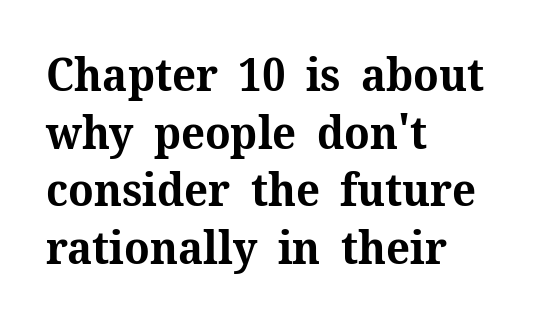
The image shows 45 px bold serif type, upright; set left-aligned, normal line spacing (1.28x), normal letter spacing, not underlined; medium stroke contrast and a medium x-height.
